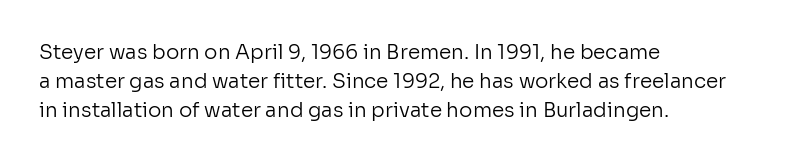
Q: Is the text bold? A: No.
Q: Is the text italic (slanted)? A: No, it is upright.
Q: Is the text underlined? A: No.
Q: How is the paragraph aligned? A: Left-aligned.
Q: Is the spacing between letters normal or unusually wide? A: Normal.
Q: Is the spacing between lines tight, normal or loose? A: Normal.
